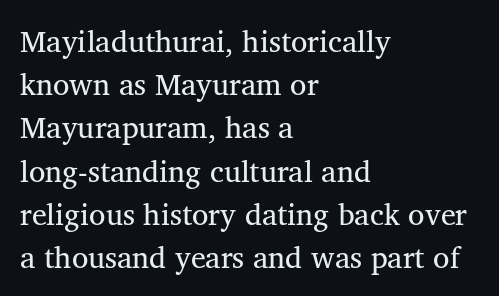
The image shows 30 px serif type, upright; set left-aligned, normal line spacing (1.44x), normal letter spacing, not underlined; medium stroke contrast and a medium x-height.
